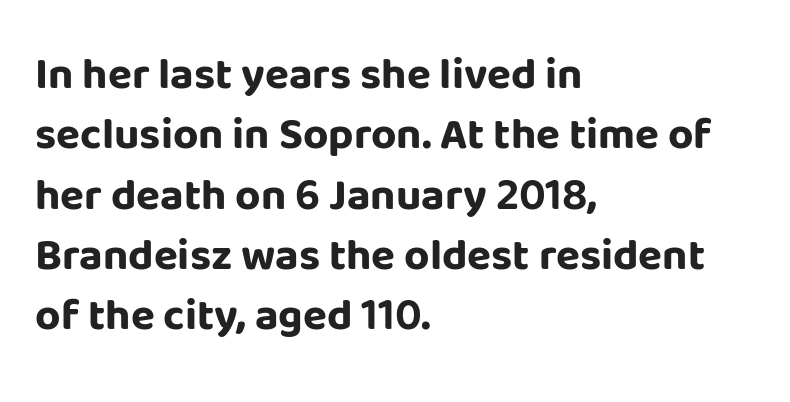
Q: Is the text bold? A: Yes.
Q: Is the text italic (slanted)? A: No, it is upright.
Q: Is the typeface a serif or a sans-serif typeface? A: Sans-serif.
Q: Is the text underlined? A: No.
Q: How is the paragraph aligned? A: Left-aligned.
Q: Is the spacing between letters normal or unusually wide? A: Normal.
Q: Is the spacing between lines tight, normal or loose? A: Normal.
Q: Width (condensed, normal, or wide)? A: Normal.
Q: Stroke contrast? A: Low.
Q: x-height? A: Large.
Q: Monospaced? A: No.
